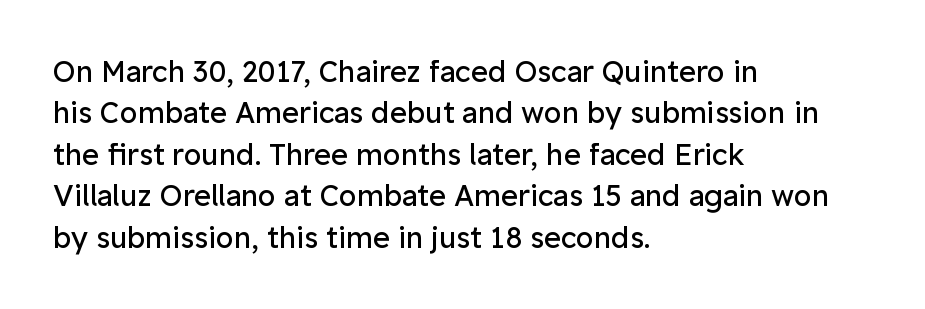
Q: Is the text bold? A: No.
Q: Is the text italic (slanted)? A: No, it is upright.
Q: Is the typeface a serif or a sans-serif typeface? A: Sans-serif.
Q: Is the text underlined? A: No.
Q: How is the paragraph aligned? A: Left-aligned.
Q: Is the spacing between letters normal or unusually wide? A: Normal.
Q: Is the spacing between lines tight, normal or loose? A: Normal.
Q: Width (condensed, normal, or wide)? A: Normal.
Q: Stroke contrast? A: Low.
Q: x-height? A: Medium.
Q: Monospaced? A: No.
